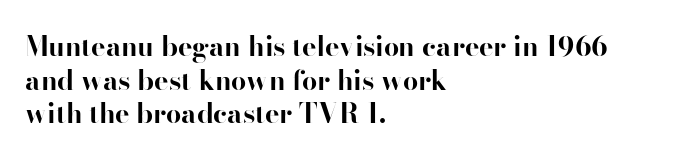
Q: Is the text bold? A: Yes.
Q: Is the text italic (slanted)? A: No, it is upright.
Q: Is the text underlined? A: No.
Q: How is the paragraph aligned? A: Left-aligned.
Q: Is the spacing between letters normal or unusually wide? A: Normal.
Q: Is the spacing between lines tight, normal or loose? A: Normal.
